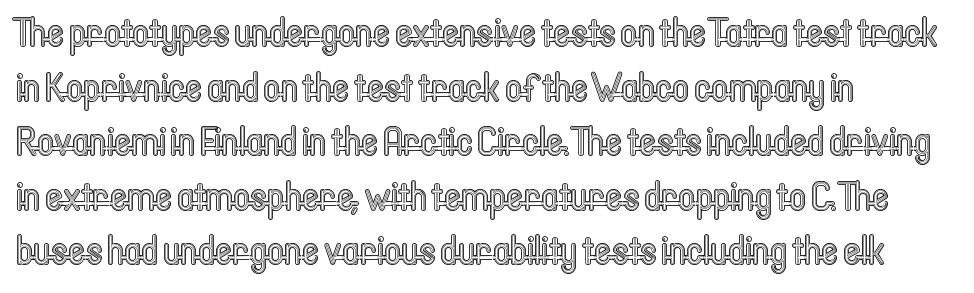
The image shows 41 px condensed type, upright; set left-aligned, normal line spacing (1.33x), normal letter spacing, not underlined; a medium x-height.
